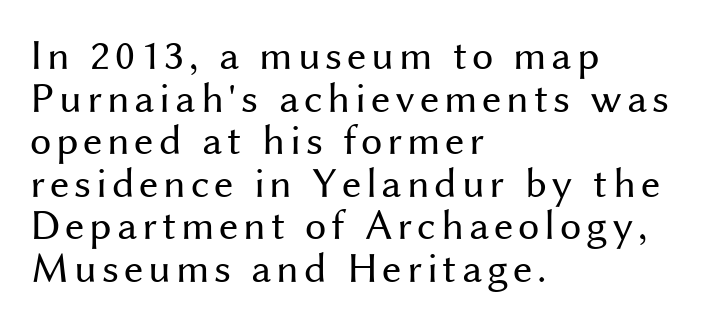
Whoever set this chose condensed vertical rhythm over breathing room. Do the letters lean? They stand straight. Underlining? Definitely not there. Letters have the restrained weight of plain body copy at most. The ragged edge is on the right, which tells us the setting is flush left.
